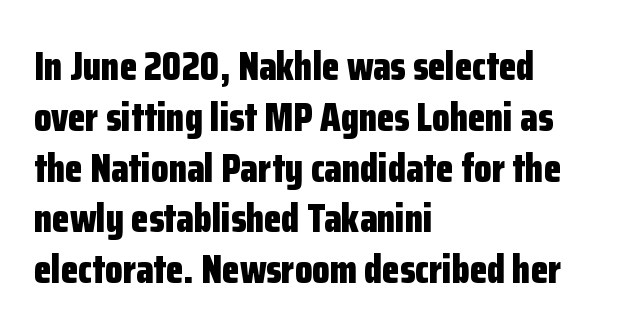
{"serif": "no", "italic": "no", "bold": "yes", "weight": "bold", "width": "condensed", "stroke_contrast": "low", "x_height": "medium", "monospaced": "no", "underline": "no", "align": "left", "line_spacing": "normal", "line_spacing_ratio": 1.27, "letter_spacing": "normal", "letter_spacing_em": 0.0, "glyph_px": 40}
